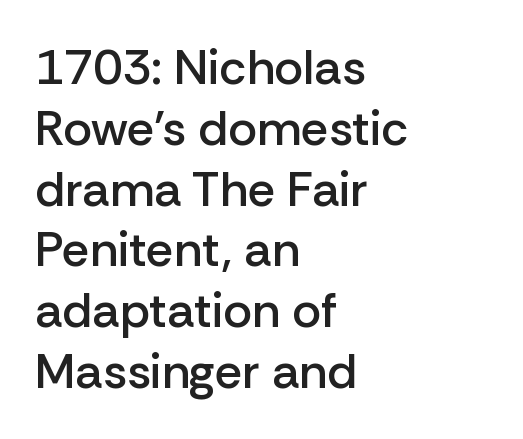
Q: Is the text bold? A: Semi-bold.
Q: Is the text italic (slanted)? A: No, it is upright.
Q: Is the typeface a serif or a sans-serif typeface? A: Sans-serif.
Q: Is the text underlined? A: No.
Q: How is the paragraph aligned? A: Left-aligned.
Q: Is the spacing between letters normal or unusually wide? A: Normal.
Q: Width (condensed, normal, or wide)? A: Normal.
Q: Stroke contrast? A: Low.
Q: x-height? A: Medium.
Q: Monospaced? A: No.
